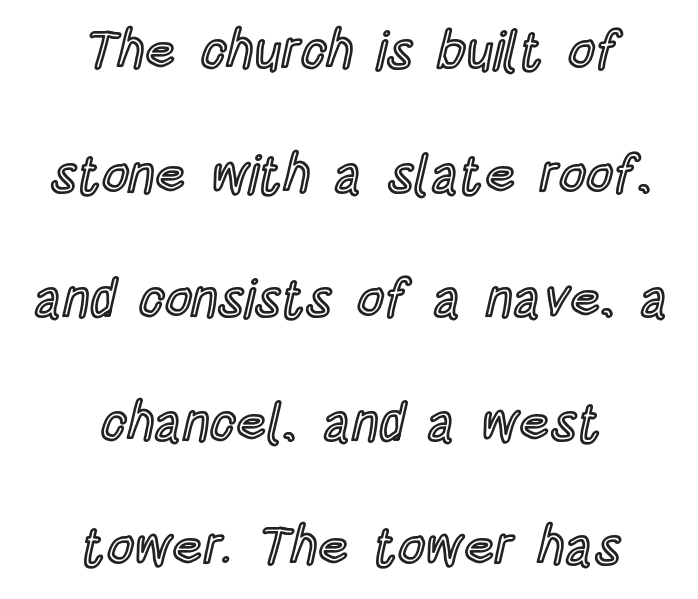
Q: Is the text italic (slanted)? A: Yes.
Q: Is the text underlined? A: No.
Q: How is the paragraph aligned? A: Centered.
Q: Is the spacing between letters normal or unusually wide? A: Normal.
Q: Is the spacing between lines tight, normal or loose? A: Loose.
Q: Width (condensed, normal, or wide)? A: Condensed.
Q: x-height? A: Large.
Q: Monospaced? A: No.
